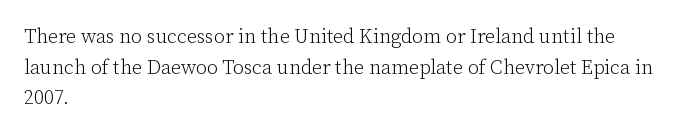
{"italic": "no", "bold": "no", "underline": "no", "align": "left", "line_spacing": "normal", "line_spacing_ratio": 1.53, "letter_spacing": "normal", "letter_spacing_em": 0.0, "glyph_px": 20}
